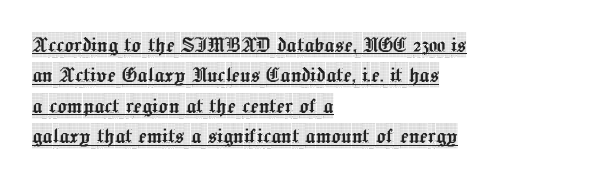
Reading down the block, your eye returns to a fixed left position each line. The rendered words wear a rule along their underside. Do the letters lean? They stand straight. The rendering keeps characters at their native spacing.
